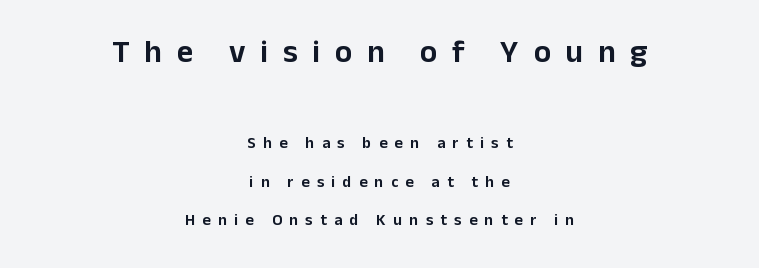
Q: Is the text italic (slanted)? A: No, it is upright.
Q: Is the typeface a serif or a sans-serif typeface? A: Sans-serif.
Q: Is the text underlined? A: No.
Q: How is the paragraph aligned? A: Centered.
Q: Is the spacing between letters normal or unusually wide? A: Unusually wide.
Q: Is the spacing between lines tight, normal or loose? A: Loose.
Q: Which block of text is set in a larger size, the first (top) or the second (bottom)? A: The first (top) one.
Q: Width (condensed, normal, or wide)? A: Normal.
Q: Stroke contrast? A: Low.
Q: x-height? A: Medium.
Q: Monospaced? A: No.
